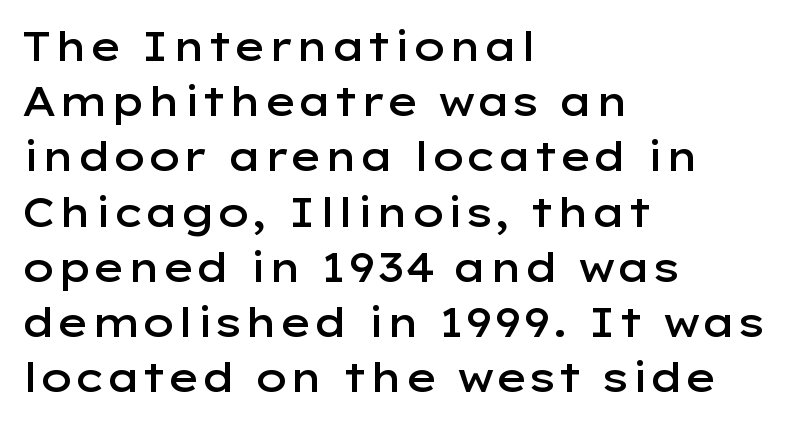
{"serif": "no", "italic": "no", "bold": "semi", "weight": "semibold", "width": "wide", "stroke_contrast": "low", "x_height": "medium", "monospaced": "no", "underline": "no", "align": "left", "line_spacing": "normal", "line_spacing_ratio": 1.38, "letter_spacing": "normal", "letter_spacing_em": 0.0, "glyph_px": 40}
